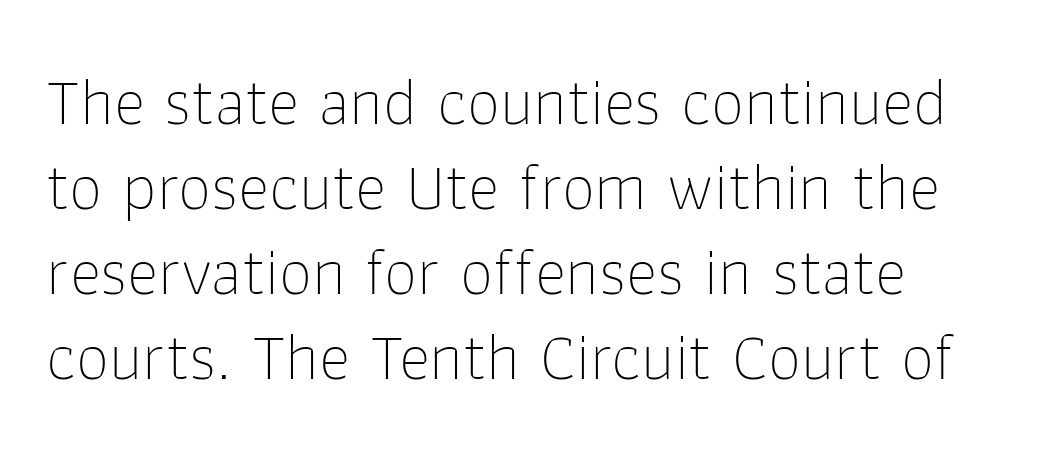
The image shows 67 px thin sans-serif type, upright; set left-aligned, normal line spacing (1.27x), normal letter spacing, not underlined; low stroke contrast and a medium x-height.
